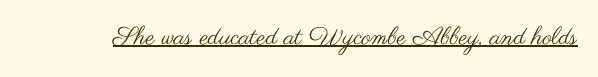
The letterforms sit at book weight or below. Here the glyphs are tracked normally, forming tight word shapes. The words here are underlined.
